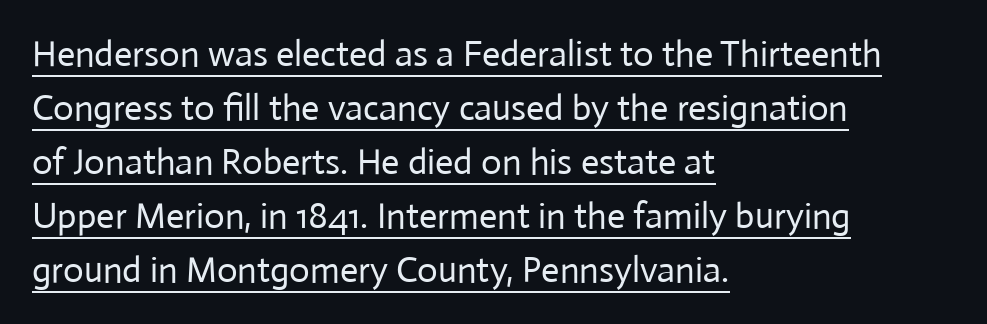
{"serif": "no", "italic": "no", "bold": "no", "weight": "regular", "width": "normal", "stroke_contrast": "low", "x_height": "medium", "monospaced": "no", "underline": "yes", "align": "left", "line_spacing": "normal", "line_spacing_ratio": 1.5, "letter_spacing": "normal", "letter_spacing_em": 0.0, "glyph_px": 36}
